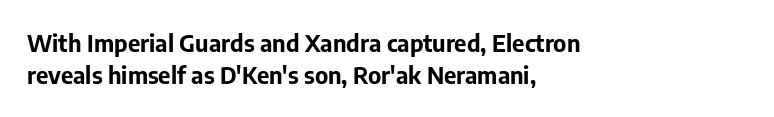
The image shows 24 px bold type, upright; set left-aligned, normal line spacing (1.33x), normal letter spacing, not underlined.
